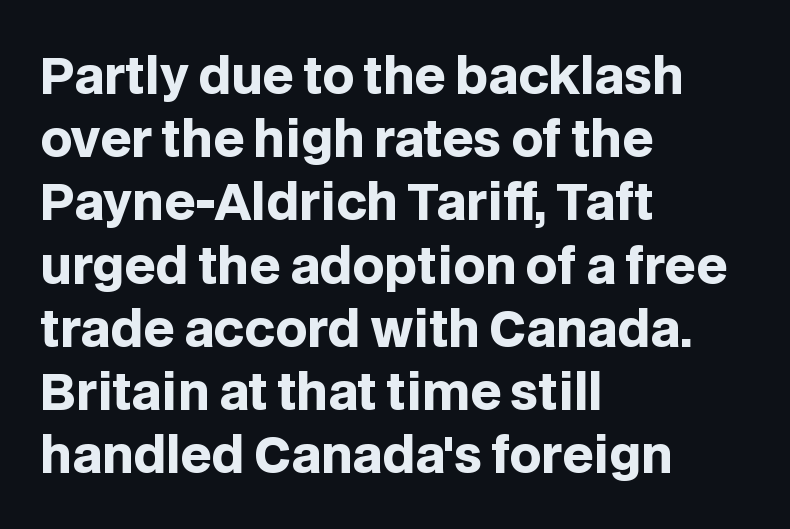
{"serif": "no", "italic": "no", "bold": "yes", "weight": "heavy", "width": "normal", "stroke_contrast": "low", "x_height": "large", "monospaced": "no", "underline": "no", "align": "left", "line_spacing": "normal", "line_spacing_ratio": 1.29, "letter_spacing": "normal", "letter_spacing_em": 0.0, "glyph_px": 49}
